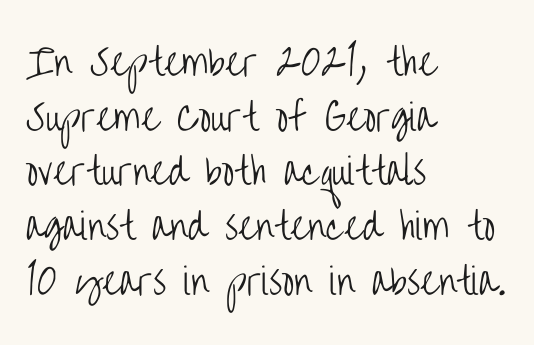
The image shows 36 px light, condensed sans-serif type, upright; set left-aligned, normal line spacing (1.52x), normal letter spacing, not underlined; low stroke contrast and a large x-height.
